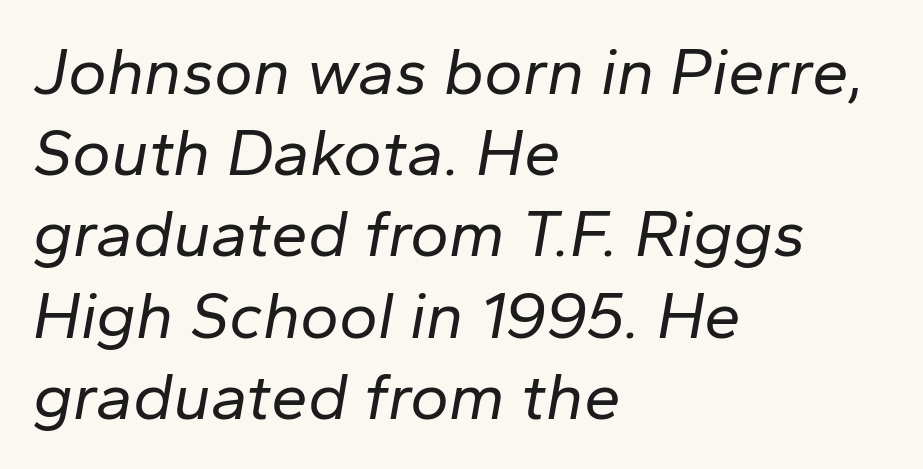
{"italic": "yes", "lean": "right", "slant_degrees": 10, "bold": "no", "weight": "regular", "width": "normal", "stroke_contrast": "low", "x_height": "medium", "monospaced": "no", "underline": "no", "align": "left", "line_spacing_ratio": 1.23, "letter_spacing": "normal", "letter_spacing_em": 0.0, "glyph_px": 66}
